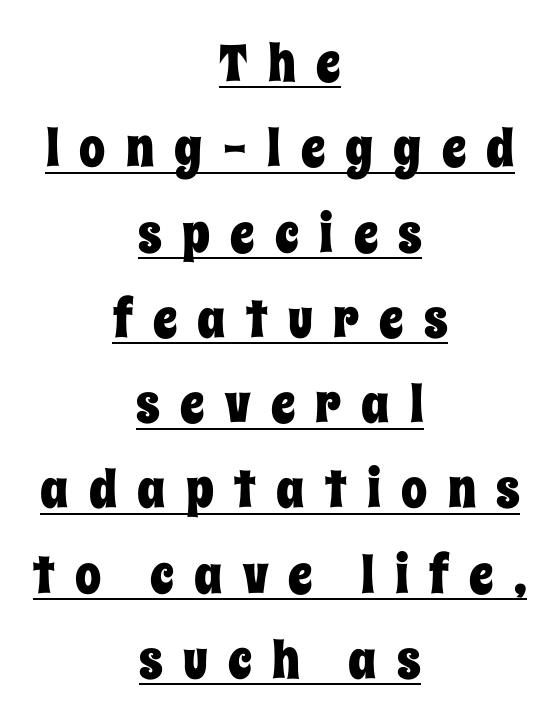
Horizontal bands of white between lines are of average thickness. Teacher's note: observe the equal gaps on both sides — that is centered alignment. Quick note: underline on. These lines have a slow, spaced-out rhythm from letter to letter. Italic? Not at all — the glyphs are vertical.
